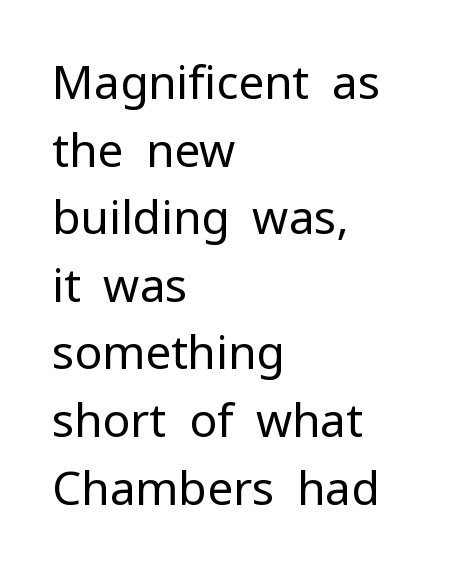
{"serif": "no", "italic": "no", "bold": "no", "weight": "regular", "width": "normal", "stroke_contrast": "low", "x_height": "medium", "monospaced": "no", "underline": "no", "align": "left", "line_spacing": "normal", "line_spacing_ratio": 1.47, "letter_spacing": "normal", "letter_spacing_em": 0.0, "glyph_px": 46}
